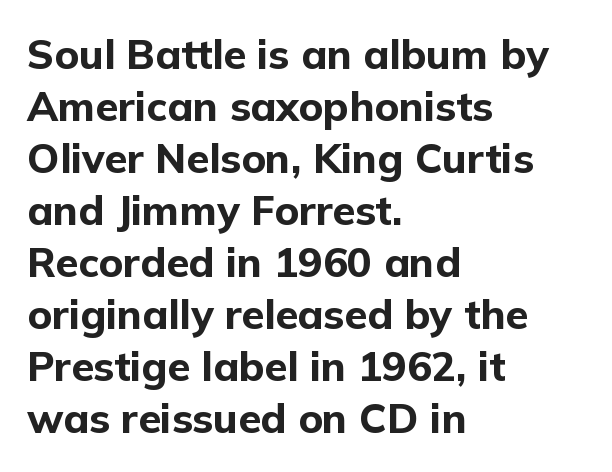
The image shows 41 px bold sans-serif type, upright; set left-aligned, normal line spacing (1.27x), normal letter spacing, not underlined; low stroke contrast and a medium x-height.
